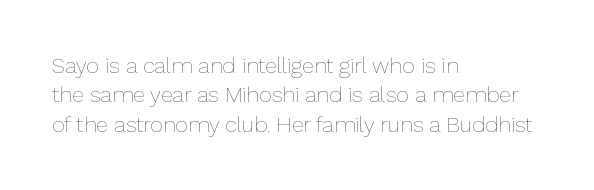
The image shows 22 px text type, upright; set left-aligned, normal line spacing (1.33x), normal letter spacing, not underlined.
